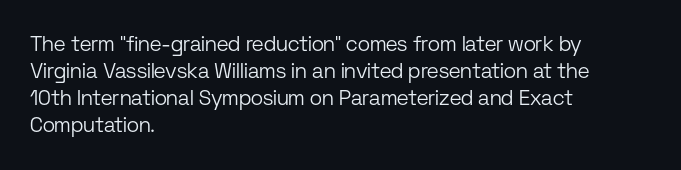
Q: Is the text bold? A: No.
Q: Is the text italic (slanted)? A: No, it is upright.
Q: Is the text underlined? A: No.
Q: How is the paragraph aligned? A: Left-aligned.
Q: Is the spacing between letters normal or unusually wide? A: Normal.
Q: Is the spacing between lines tight, normal or loose? A: Normal.
